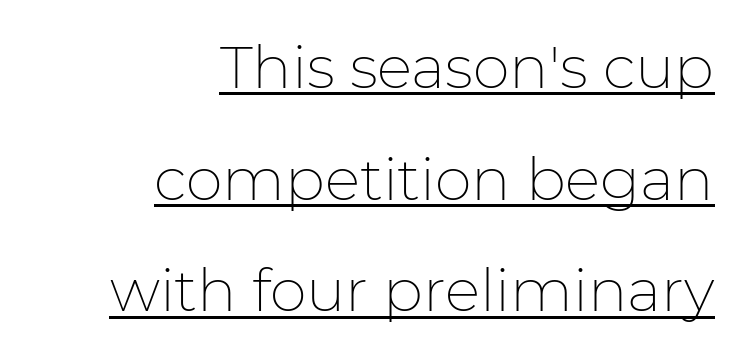
The image shows 59 px thin sans-serif type, upright; set right-aligned, line spacing 1.89x, normal letter spacing, underlined; low stroke contrast and a medium x-height.
